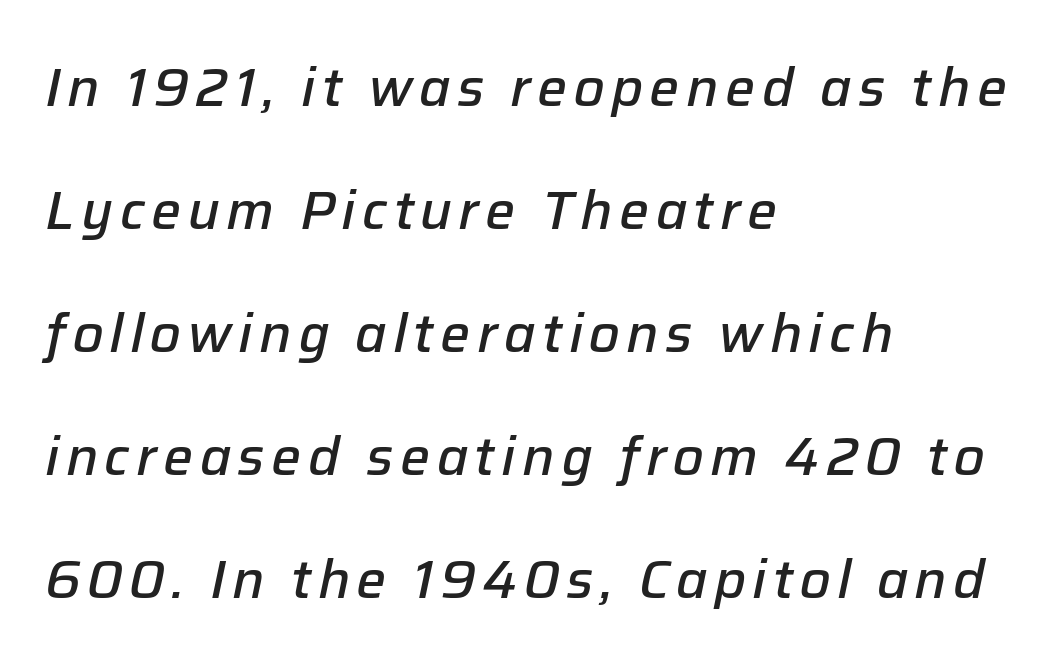
The image shows 53 px semibold type, italic (leaning right); set left-aligned, loose line spacing (2.32x), not underlined; low stroke contrast and a medium x-height.
